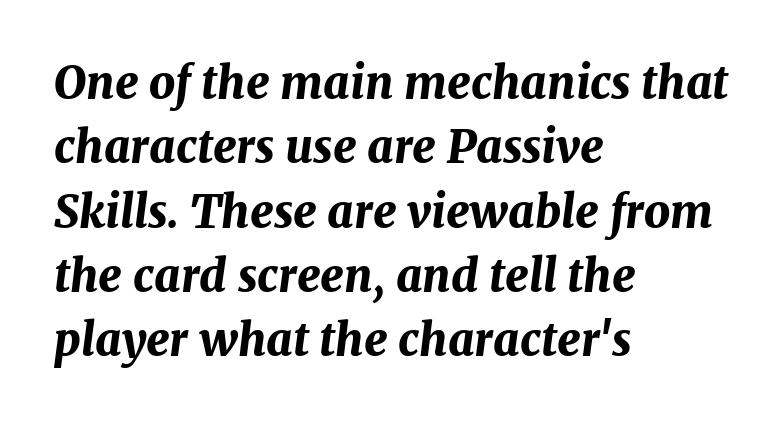
{"italic": "yes", "lean": "right", "slant_degrees": 7, "bold": "yes", "weight": "bold", "width": "normal", "stroke_contrast": "medium", "x_height": "medium", "monospaced": "no", "underline": "no", "align": "left", "line_spacing": "normal", "line_spacing_ratio": 1.43, "letter_spacing": "normal", "letter_spacing_em": 0.0, "glyph_px": 45}
